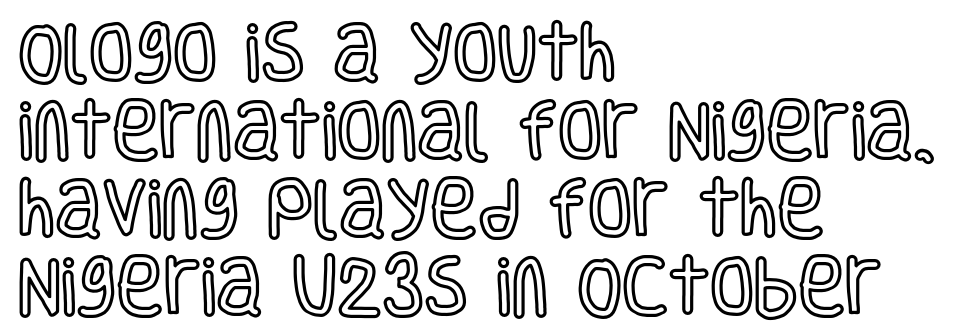
It's the straight-up-and-down kind of type. The space directly below the letters is spotless. Every row of glyphs begins at an identical x-position on the left. Each word holds together tightly as a unit, with standard inter-letter gaps.
